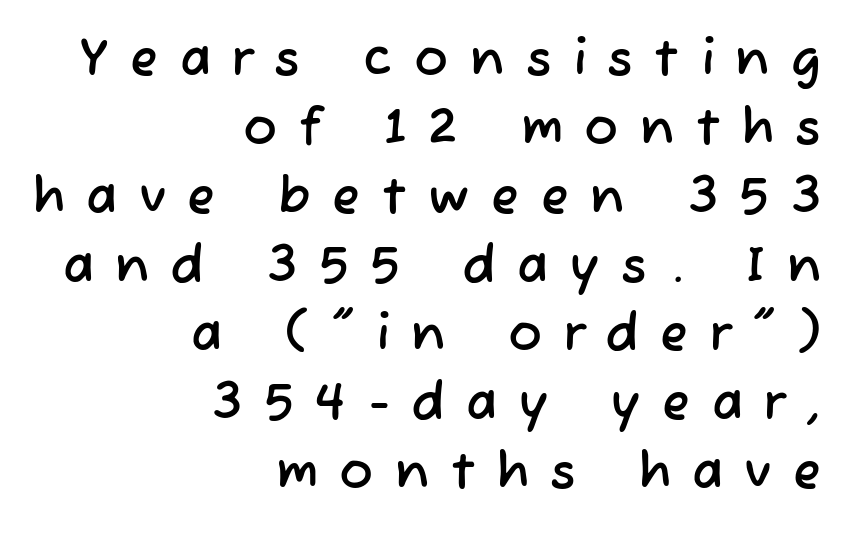
The image shows 51 px sans-serif type; set right-aligned, normal line spacing (1.35x), unusually wide letter spacing (+0.42 em), not underlined; low stroke contrast and a medium x-height.
